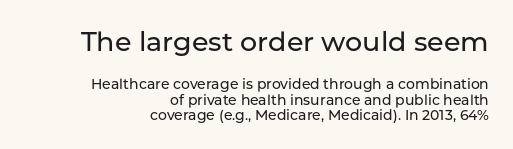
{"italic": "no", "underline": "no", "align": "right", "line_spacing": "tight", "line_spacing_ratio": 1.1, "letter_spacing": "normal", "letter_spacing_em": 0.0, "larger_block": "first", "size_ratio": 1.93, "glyph_px": 27}
